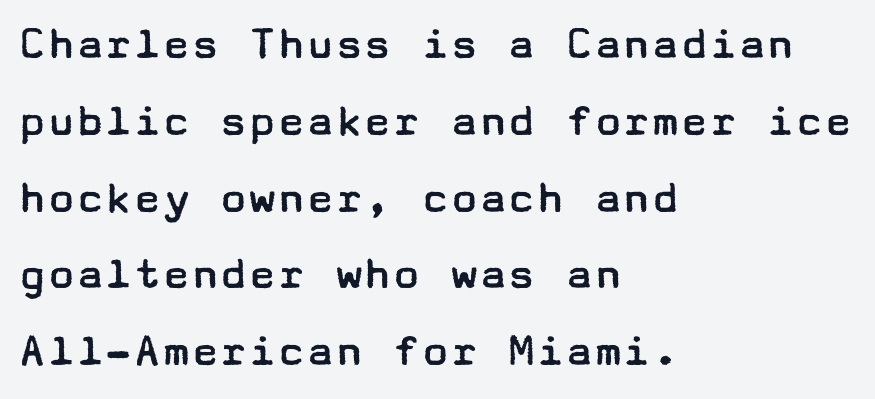
The image shows 48 px regular-weight, wide sans-serif type, upright; set left-aligned, normal line spacing (1.6x), normal letter spacing, not underlined; low stroke contrast and a medium x-height.
